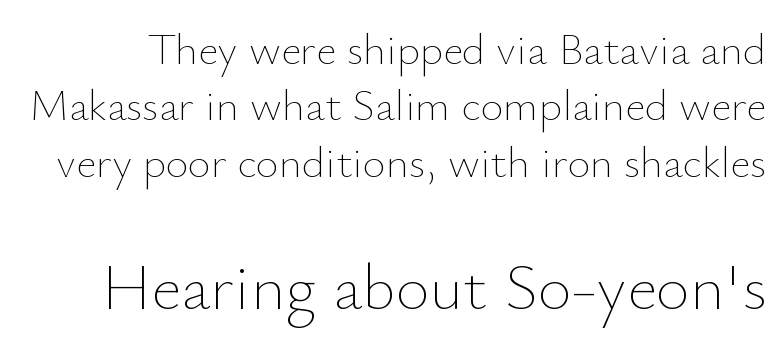
The image shows 66 px thin type, upright; set normal line spacing (1.28x), normal letter spacing, not underlined; the second (bottom) block is 1.5x larger; low stroke contrast and a small x-height.
